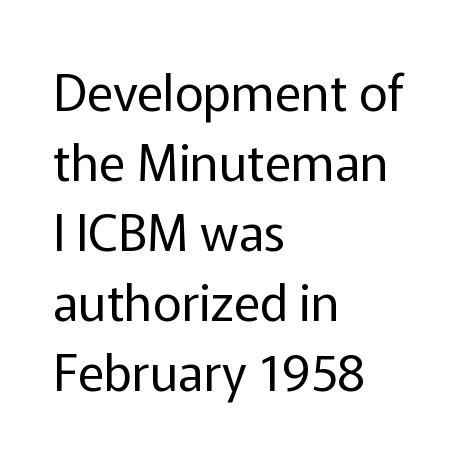
Q: Is the text bold? A: No.
Q: Is the text italic (slanted)? A: No, it is upright.
Q: Is the typeface a serif or a sans-serif typeface? A: Sans-serif.
Q: Is the text underlined? A: No.
Q: How is the paragraph aligned? A: Left-aligned.
Q: Is the spacing between letters normal or unusually wide? A: Normal.
Q: Is the spacing between lines tight, normal or loose? A: Normal.
Q: Width (condensed, normal, or wide)? A: Normal.
Q: Stroke contrast? A: Low.
Q: x-height? A: Medium.
Q: Monospaced? A: No.
